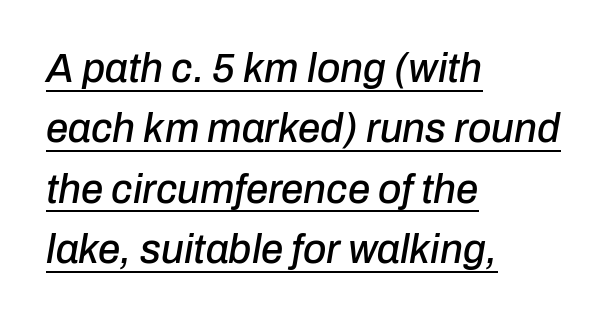
{"italic": "yes", "lean": "right", "slant_degrees": 10, "width": "normal", "stroke_contrast": "low", "x_height": "medium", "monospaced": "no", "underline": "yes", "align": "left", "line_spacing": "normal", "line_spacing_ratio": 1.51, "letter_spacing": "normal", "letter_spacing_em": 0.0, "glyph_px": 40}
